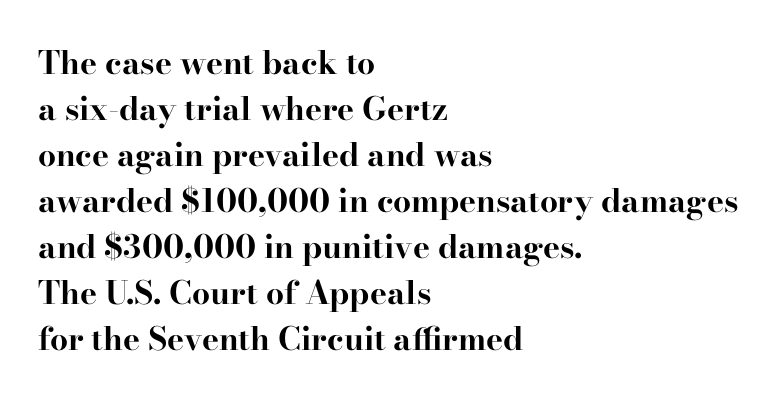
{"serif": "yes", "italic": "no", "bold": "yes", "weight": "bold", "width": "wide", "stroke_contrast": "high", "x_height": "small", "monospaced": "no", "underline": "no", "align": "left", "line_spacing": "normal", "line_spacing_ratio": 1.44, "letter_spacing": "normal", "letter_spacing_em": 0.0, "glyph_px": 32}
